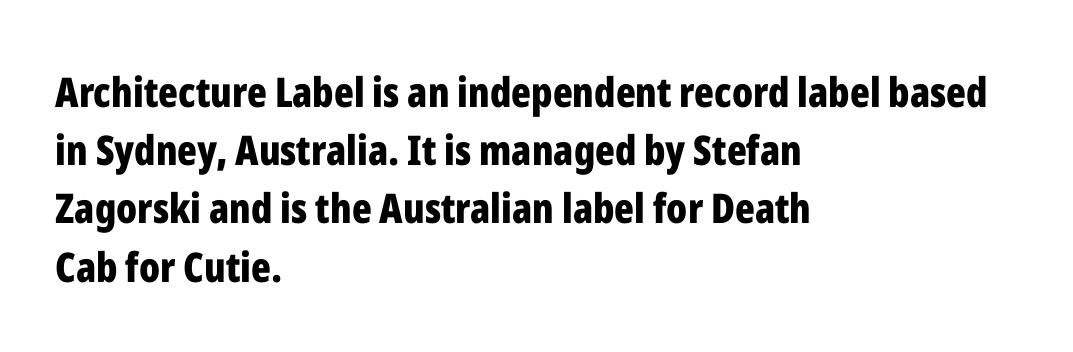
Q: Is the text bold? A: Yes.
Q: Is the text italic (slanted)? A: No, it is upright.
Q: Is the typeface a serif or a sans-serif typeface? A: Sans-serif.
Q: Is the text underlined? A: No.
Q: How is the paragraph aligned? A: Left-aligned.
Q: Is the spacing between letters normal or unusually wide? A: Normal.
Q: Is the spacing between lines tight, normal or loose? A: Normal.
Q: Width (condensed, normal, or wide)? A: Condensed.
Q: Stroke contrast? A: Low.
Q: x-height? A: Medium.
Q: Monospaced? A: No.
